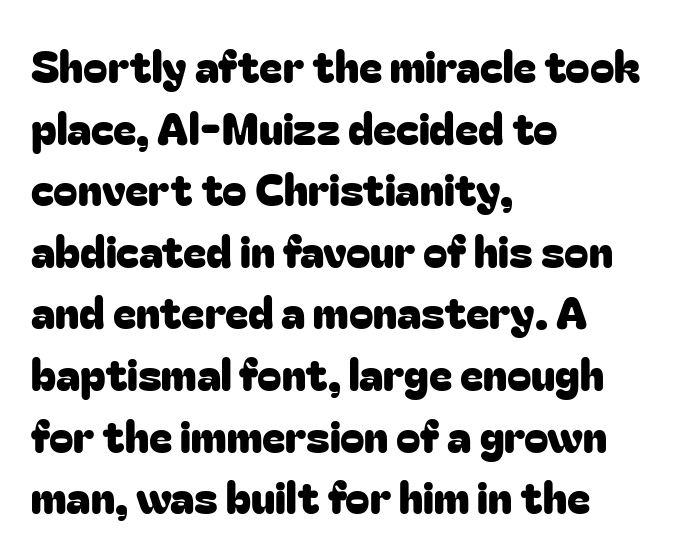
There is no visible air inserted between adjacent glyphs. The glyphs are unaccompanied by any horizontal stroke below them. Do the characters align in a grid? No, the font is proportional. Each new line begins a customary step beneath the previous one.
